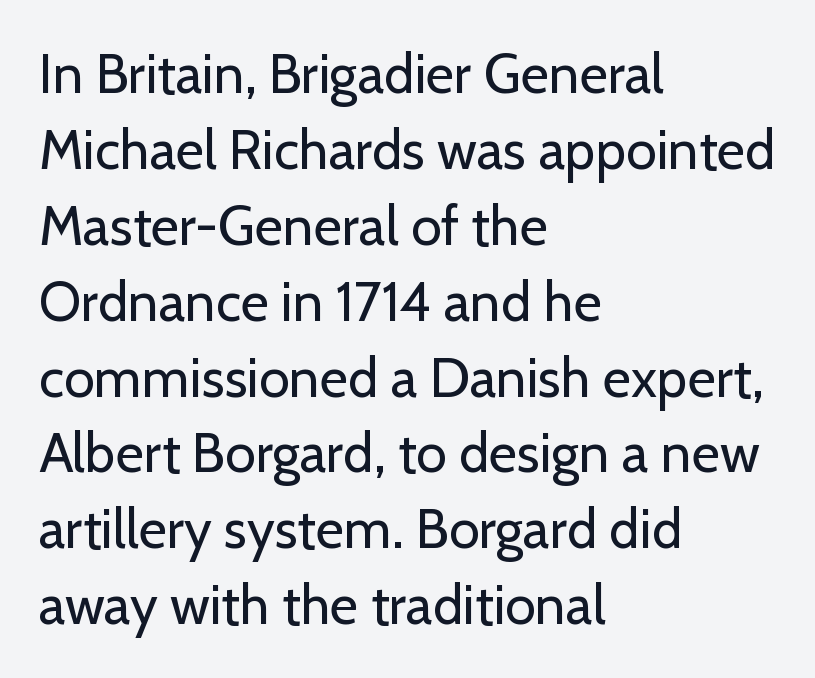
Looks like regular typesetting: each glyph gets only the width it needs. The lettering stays uniformly vertical, giving the passage a roman look. Note: no serifs on the glyphs. Stroke mass is kept to a normal reading level or below.
